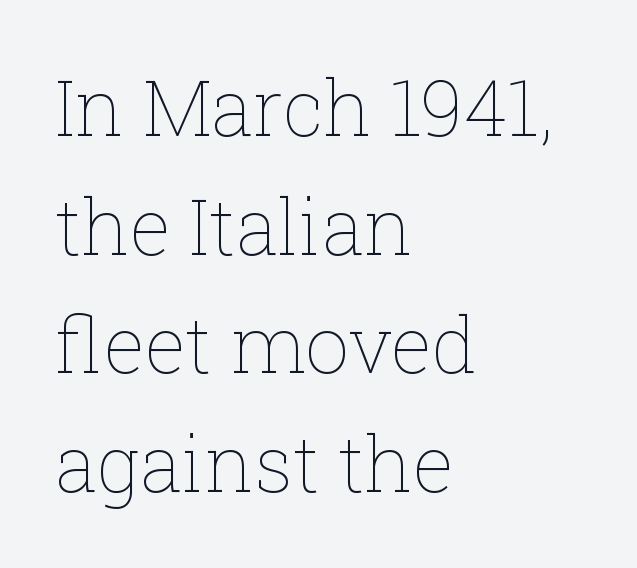
{"italic": "no", "bold": "no", "weight": "thin", "width": "normal", "stroke_contrast": "low", "x_height": "medium", "monospaced": "no", "underline": "no", "align": "left", "line_spacing": "normal", "line_spacing_ratio": 1.54, "letter_spacing": "normal", "letter_spacing_em": 0.0, "glyph_px": 77}
